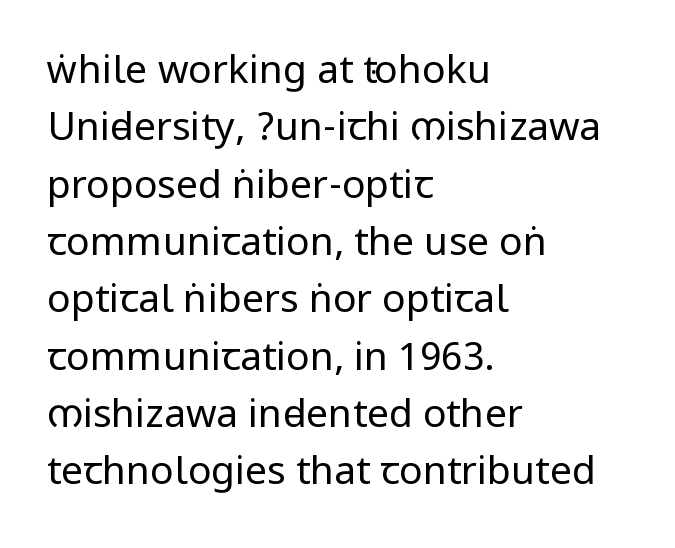
Q: Is the text bold? A: No.
Q: Is the text italic (slanted)? A: No, it is upright.
Q: Is the typeface a serif or a sans-serif typeface? A: Sans-serif.
Q: Is the text underlined? A: No.
Q: How is the paragraph aligned? A: Left-aligned.
Q: Is the spacing between letters normal or unusually wide? A: Normal.
Q: Is the spacing between lines tight, normal or loose? A: Normal.
Q: Width (condensed, normal, or wide)? A: Condensed.
Q: Stroke contrast? A: Low.
